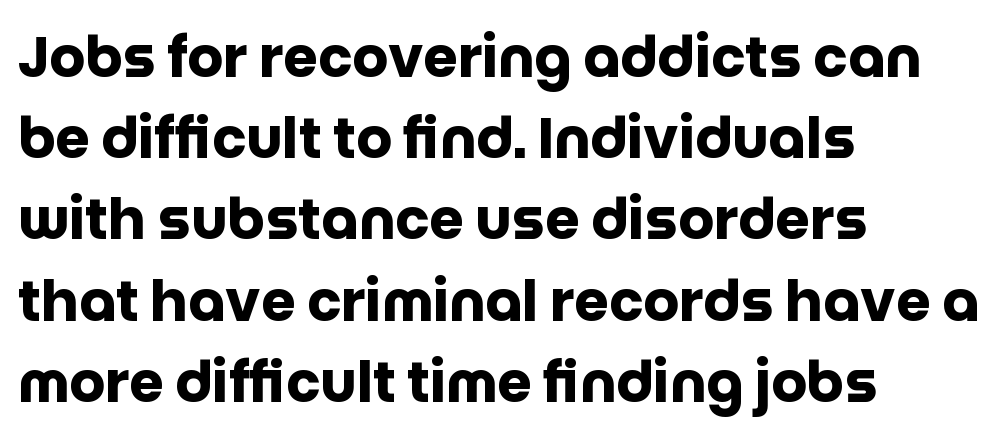
The image shows 56 px heavy sans-serif type, upright; set left-aligned, normal line spacing (1.45x), normal letter spacing, not underlined; low stroke contrast and a large x-height.
